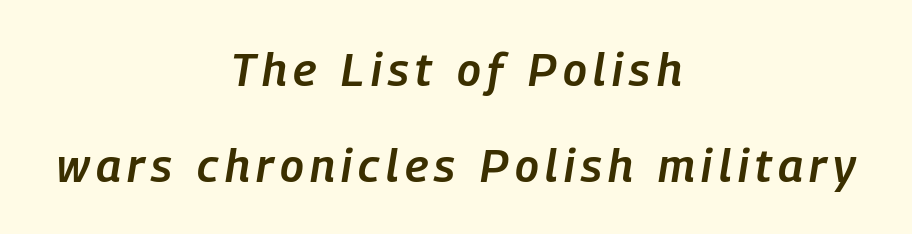
The image shows 46 px semibold, condensed type, italic (leaning right); set centered, loose line spacing (2.08x), not underlined; low stroke contrast and a medium x-height.
